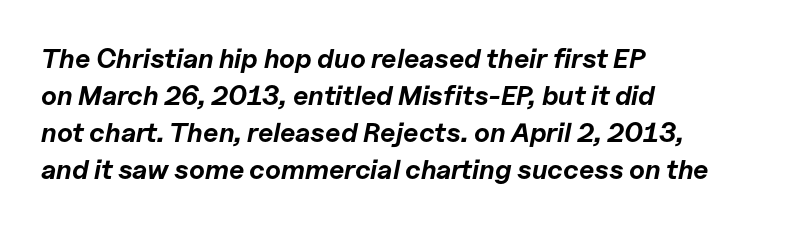
The passage shown leans; its letterforms are oblique. If you drew a ruler down the left edge, every line would touch it. Descenders hang freely into open space. The gaps between neighbouring characters are ordinary and unremarkable. One glance says typical: line gaps are just what's usual.
